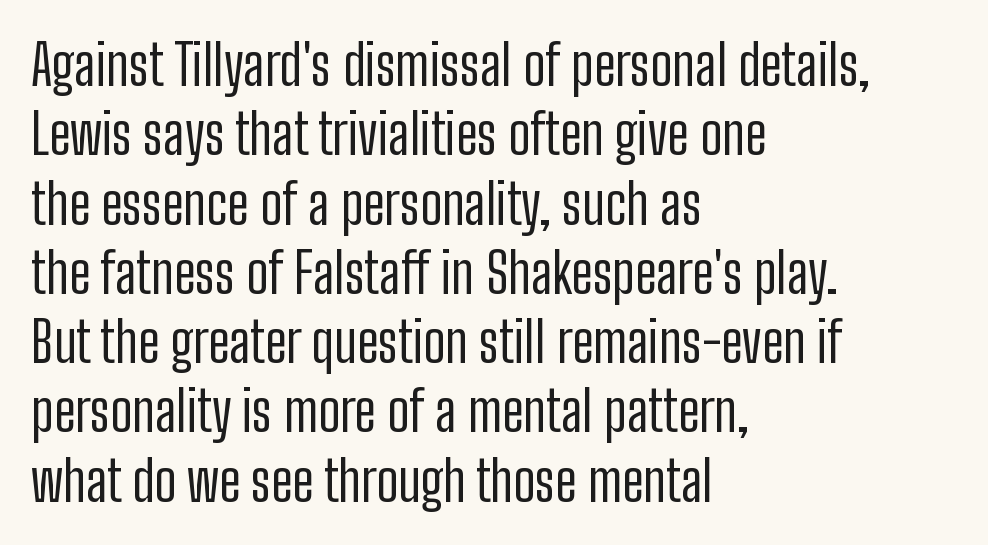
{"serif": "no", "italic": "no", "bold": "no", "weight": "regular", "width": "condensed", "stroke_contrast": "low", "x_height": "medium", "monospaced": "no", "underline": "no", "align": "left", "line_spacing": "normal", "line_spacing_ratio": 1.26, "letter_spacing": "normal", "letter_spacing_em": 0.0, "glyph_px": 55}
